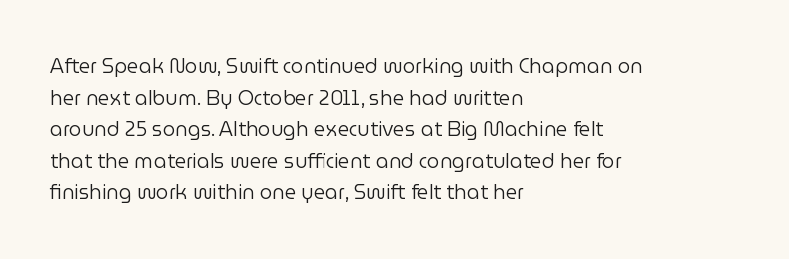
Teacher's note: observe the even left margin — that is flush-left alignment. The passage shown is not underscored anywhere. The rendering uses a moderate line-height, typical for paragraphs. Ascenders rise straight up at ninety degrees. Nobody touched the tracking dial on this one.
